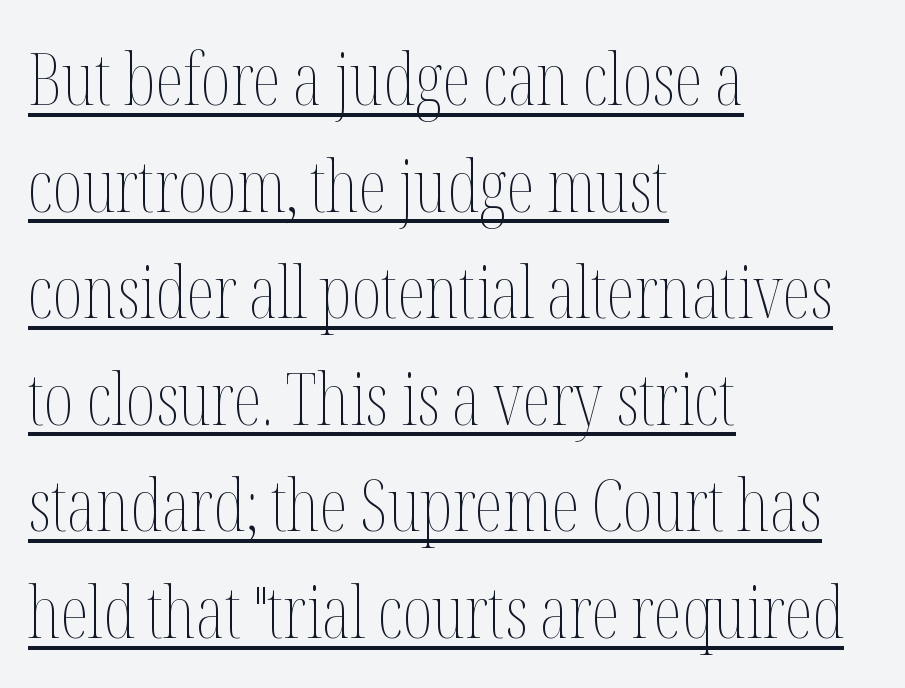
Q: Is the text bold? A: No.
Q: Is the text italic (slanted)? A: No, it is upright.
Q: Is the text underlined? A: Yes.
Q: How is the paragraph aligned? A: Left-aligned.
Q: Is the spacing between letters normal or unusually wide? A: Normal.
Q: Is the spacing between lines tight, normal or loose? A: Normal.
Q: Width (condensed, normal, or wide)? A: Condensed.
Q: Stroke contrast? A: Medium.
Q: x-height? A: Medium.
Q: Monospaced? A: No.
